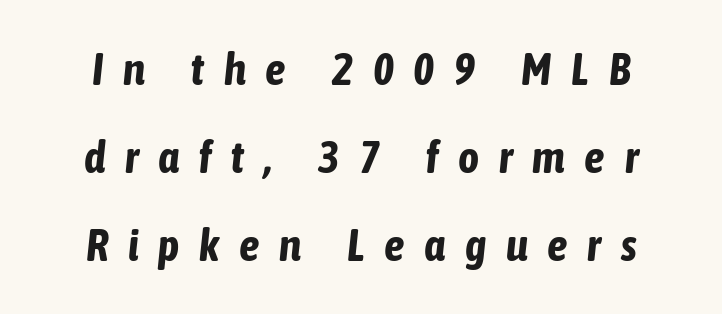
The image shows 45 px bold, condensed type, italic (leaning right); set loose line spacing (1.96x), unusually wide letter spacing (+0.44 em), not underlined; low stroke contrast and a medium x-height.
